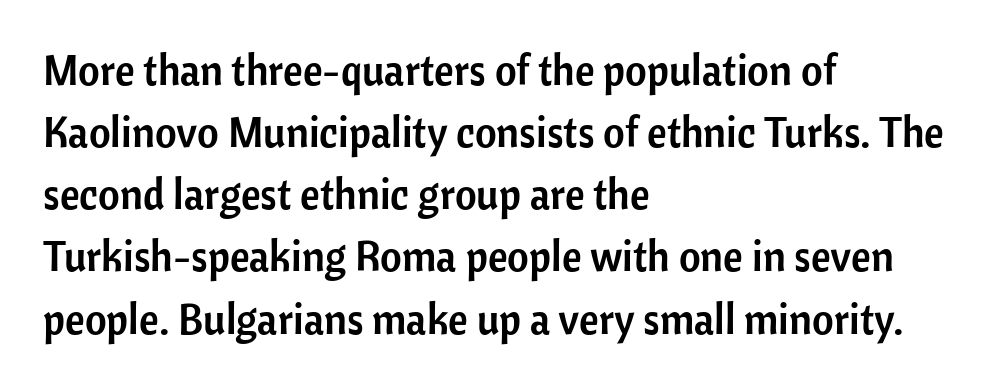
This rendering uses left alignment, leaving the right contour irregular. Does the lettering tilt? It doesn't — this is upright. The passage shown has conventional tracking throughout. Proportional: the letters do not fall into vertical columns.
